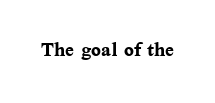
The image shows 26 px bold type, upright; set normal letter spacing, not underlined.
